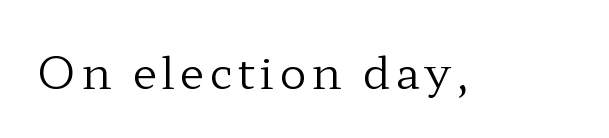
The string is rendered with underlining switched off. Heaviness? Minimal to ordinary, like unemphasized prose. Character widths vary here, with narrow letters taking less room than wide ones. I'd call this a serif setting — the letters wear small feet. Every stem runs plumb, perpendicular to the baseline.
